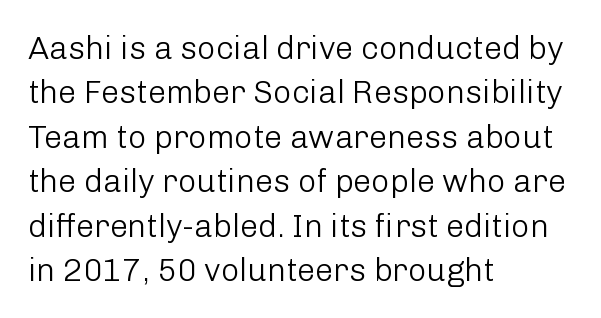
Plain, unruled lines of type. The face used here is proportionally spaced, like ordinary book or web type. Vertical stems look standard width or narrower in stroke. The leading is moderate, giving the passage an even texture.
